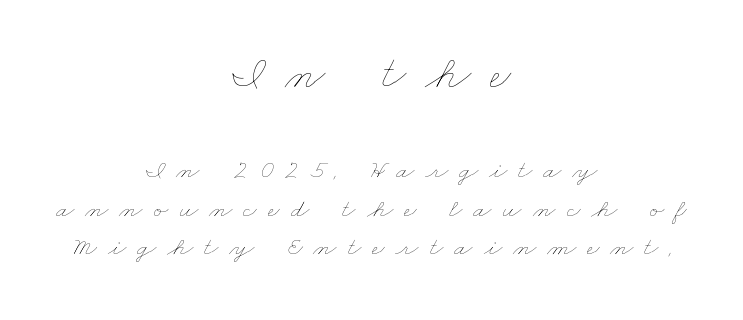
Q: Is the text bold? A: No.
Q: Is the text underlined? A: No.
Q: How is the paragraph aligned? A: Centered.
Q: Is the spacing between letters normal or unusually wide? A: Unusually wide.
Q: Is the spacing between lines tight, normal or loose? A: Normal.
Q: Which block of text is set in a larger size, the first (top) or the second (bottom)? A: The first (top) one.
Q: Width (condensed, normal, or wide)? A: Wide.
Q: Stroke contrast? A: Low.
Q: x-height? A: Small.
Q: Monospaced? A: No.
